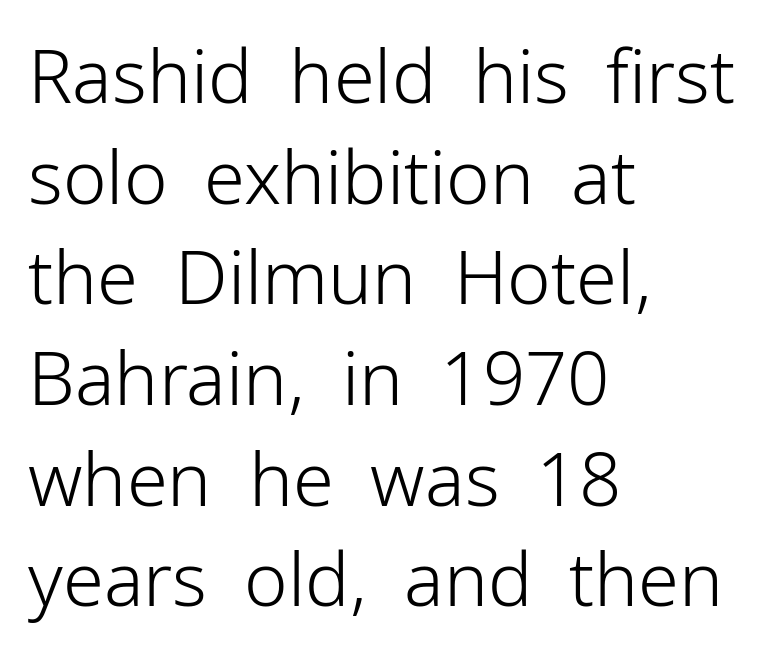
The image shows 74 px light sans-serif type, upright; set left-aligned, normal line spacing (1.36x), normal letter spacing, not underlined; low stroke contrast and a medium x-height.
